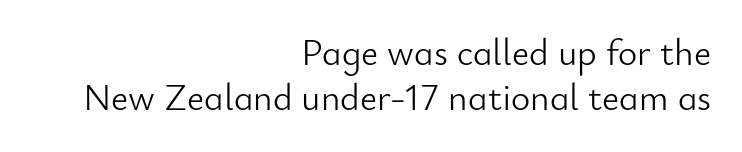
The image shows 37 px light sans-serif type, upright; set right-aligned, line spacing 1.21x, normal letter spacing, not underlined; low stroke contrast and a small x-height.
